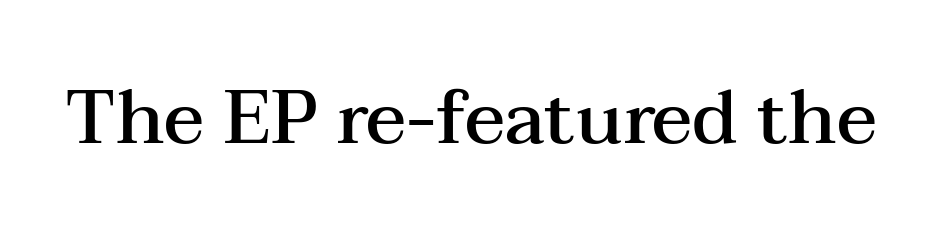
Only glyphs here, with clear space below each row. Does the type have serifs? Yes, each stem ends in a small foot. The font is running at a semibold setting, under full bold. Spacing verdict: proportional, widths tailored to each character. Posture: upright roman. Spacing between characters is what you'd get straight out of the box.
